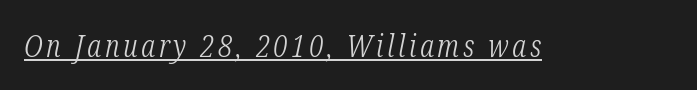
The specimen reads as italic at a glance. No letter is thick-stroked: the sample isn't bold. Font category for this specimen: serif. Check the space under the baseline: a stroke is drawn there. The face used here is proportionally spaced, like ordinary book or web type.
